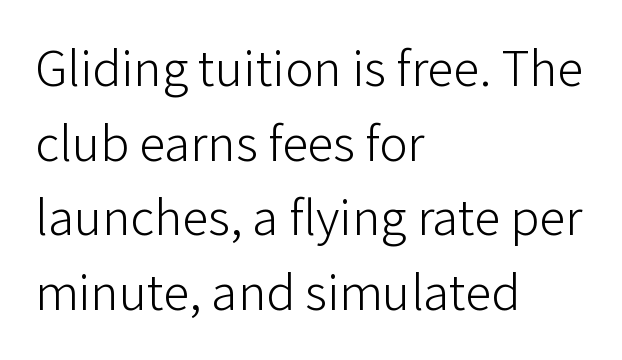
Q: Is the text bold? A: No.
Q: Is the text italic (slanted)? A: No, it is upright.
Q: Is the typeface a serif or a sans-serif typeface? A: Sans-serif.
Q: Is the text underlined? A: No.
Q: How is the paragraph aligned? A: Left-aligned.
Q: Is the spacing between letters normal or unusually wide? A: Normal.
Q: Is the spacing between lines tight, normal or loose? A: Normal.
Q: Width (condensed, normal, or wide)? A: Normal.
Q: Stroke contrast? A: Low.
Q: x-height? A: Medium.
Q: Monospaced? A: No.
